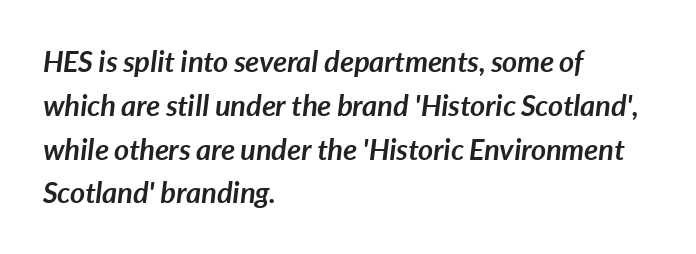
{"italic": "yes", "lean": "right", "slant_degrees": 7, "bold": "yes", "weight": "semibold", "width": "normal", "stroke_contrast": "low", "x_height": "medium", "monospaced": "no", "underline": "no", "align": "left", "line_spacing": "normal", "line_spacing_ratio": 1.51, "letter_spacing": "normal", "letter_spacing_em": 0.0, "glyph_px": 29}
